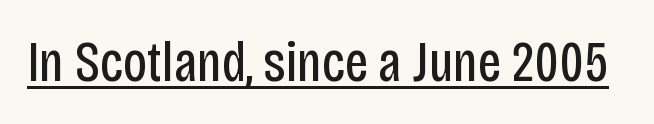
The image shows 57 px regular-weight, condensed sans-serif type, upright; set normal letter spacing, underlined; low stroke contrast and a large x-height.
